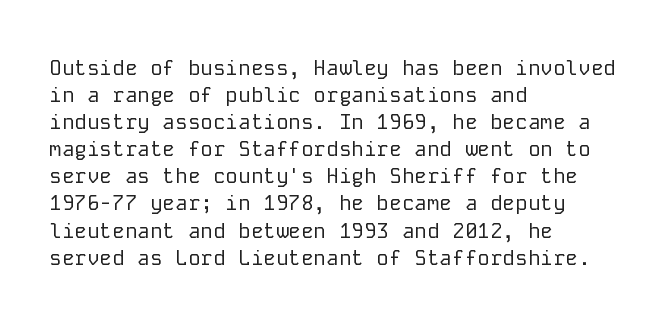
Q: Is the text bold? A: No.
Q: Is the text italic (slanted)? A: No, it is upright.
Q: Is the text underlined? A: No.
Q: How is the paragraph aligned? A: Left-aligned.
Q: Is the spacing between letters normal or unusually wide? A: Normal.
Q: Is the spacing between lines tight, normal or loose? A: Normal.
